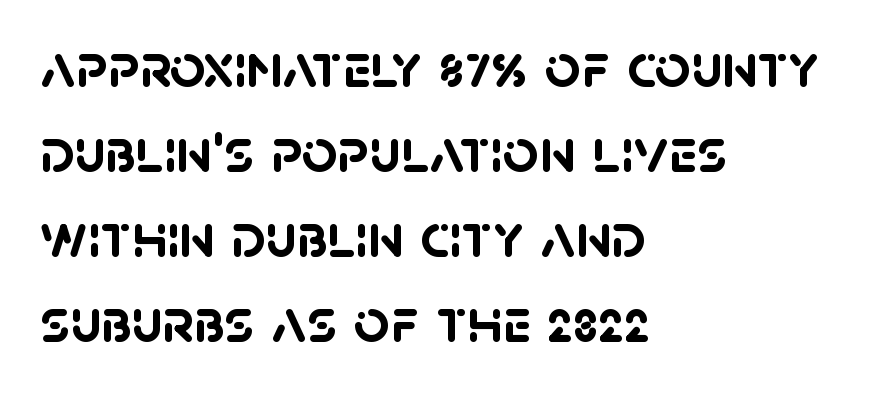
The image shows 63 px semibold sans-serif type; set left-aligned, normal line spacing (1.35x), normal letter spacing, not underlined; low stroke contrast and a large x-height.
